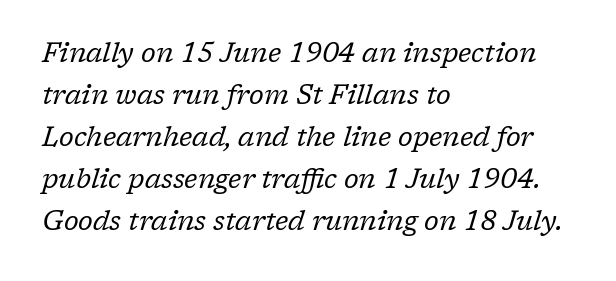
Baseline-to-baseline distance is the conventional proportion of letter height. Heft: none added — not bold. Only glyphs here, with clear space below each row. The face used here has a pronounced slope to its letters.
